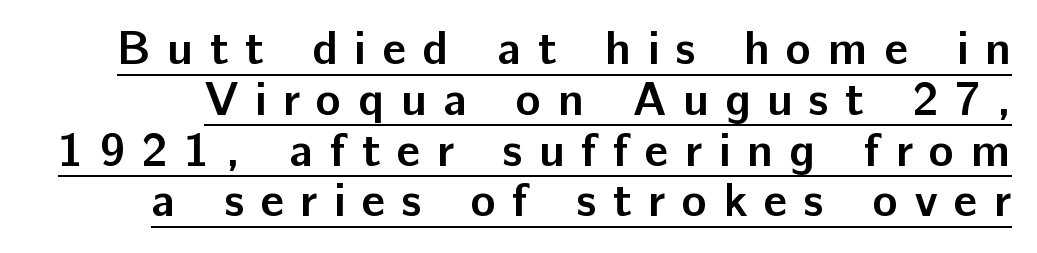
In terms of weight, the rendering is a true, heavy bold. The font family rendered here belongs to the sans-serif group. Here the glyphs are tracked loosely, breaking word shapes into spaced letters. If you drew a line through each stem, it would be perfectly vertical.
